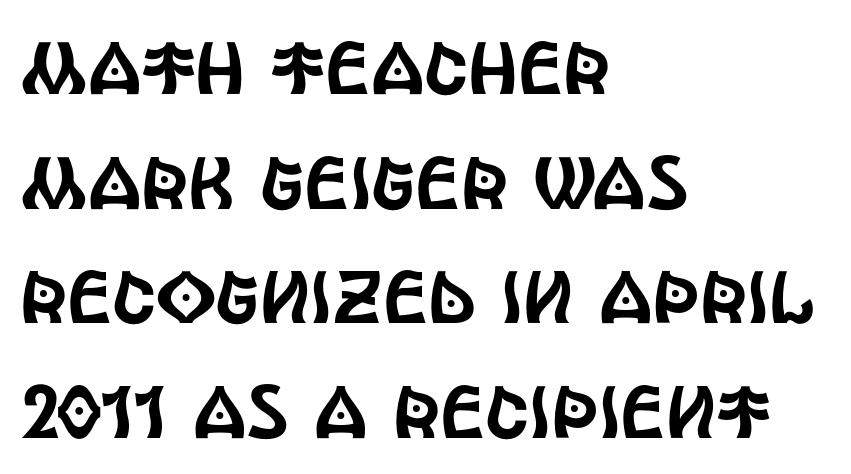
Q: Is the text italic (slanted)? A: No, it is upright.
Q: Is the typeface a serif or a sans-serif typeface? A: Sans-serif.
Q: Is the text underlined? A: No.
Q: How is the paragraph aligned? A: Left-aligned.
Q: Is the spacing between letters normal or unusually wide? A: Normal.
Q: Is the spacing between lines tight, normal or loose? A: Normal.
Q: Width (condensed, normal, or wide)? A: Condensed.
Q: x-height? A: Large.
Q: Monospaced? A: No.
